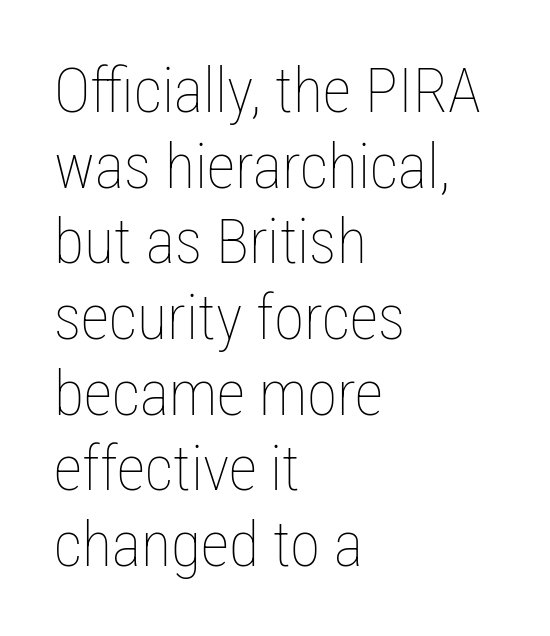
{"italic": "no", "bold": "no", "weight": "thin", "width": "condensed", "stroke_contrast": "low", "x_height": "medium", "monospaced": "no", "underline": "no", "align": "left", "line_spacing_ratio": 1.22, "letter_spacing": "normal", "letter_spacing_em": 0.0, "glyph_px": 62}
